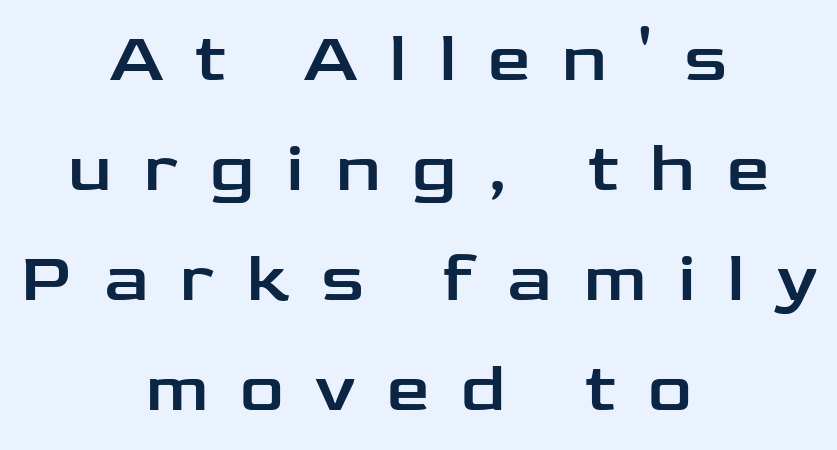
Q: Is the text italic (slanted)? A: No, it is upright.
Q: Is the typeface a serif or a sans-serif typeface? A: Sans-serif.
Q: Is the text underlined? A: No.
Q: How is the paragraph aligned? A: Centered.
Q: Is the spacing between letters normal or unusually wide? A: Unusually wide.
Q: Is the spacing between lines tight, normal or loose? A: Normal.
Q: Width (condensed, normal, or wide)? A: Wide.
Q: Stroke contrast? A: Low.
Q: x-height? A: Medium.
Q: Monospaced? A: No.
